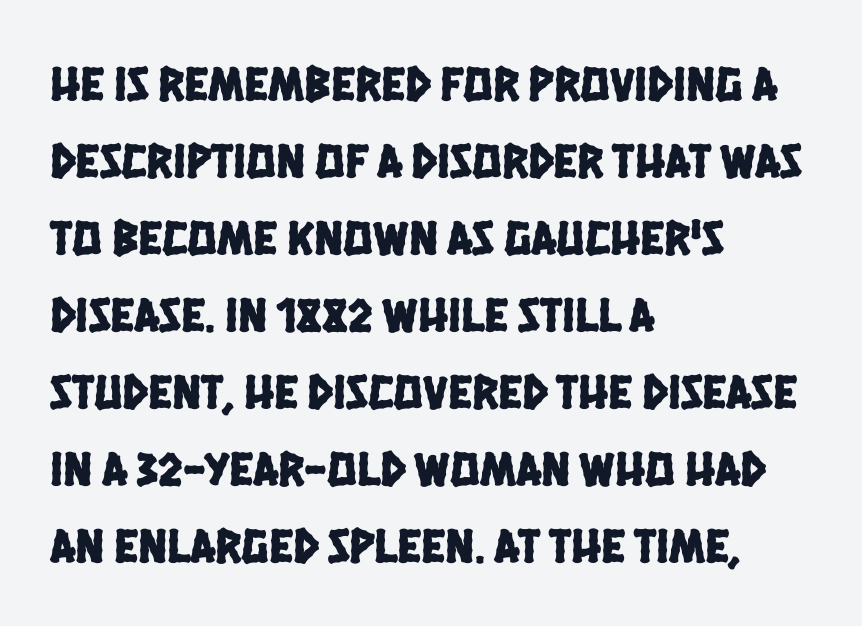
{"serif": "no", "width": "condensed", "stroke_contrast": "low", "x_height": "large", "monospaced": "no", "underline": "no", "align": "left", "line_spacing": "normal", "line_spacing_ratio": 1.57, "letter_spacing": "normal", "letter_spacing_em": 0.0, "glyph_px": 49}
